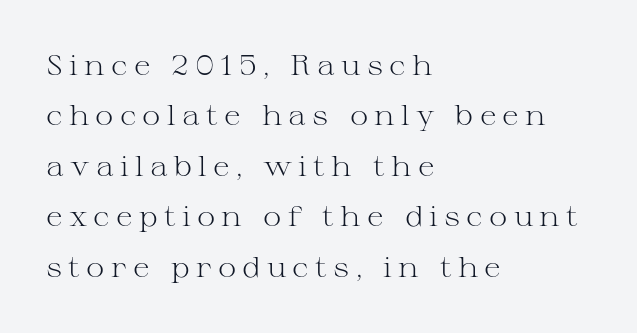
Q: Is the text bold? A: No.
Q: Is the text italic (slanted)? A: No, it is upright.
Q: Is the typeface a serif or a sans-serif typeface? A: Serif.
Q: Is the text underlined? A: No.
Q: How is the paragraph aligned? A: Left-aligned.
Q: Is the spacing between letters normal or unusually wide? A: Unusually wide.
Q: Width (condensed, normal, or wide)? A: Wide.
Q: Stroke contrast? A: Medium.
Q: x-height? A: Medium.
Q: Monospaced? A: No.
